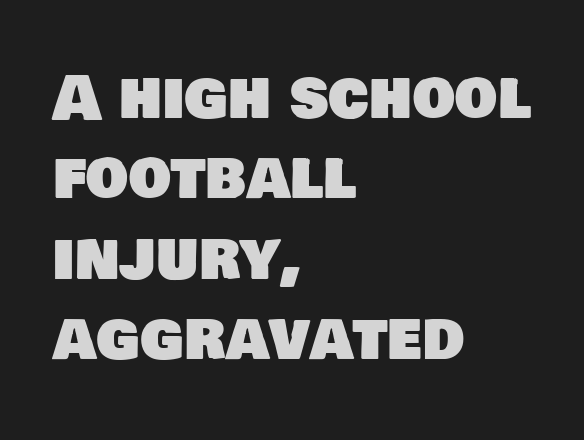
These lines stack with their left ends in a neat column. Evenly set lines give the paragraph a standard silhouette. Is this a fixed-width face? No — the glyphs have proportional, varying widths. The passage shown is typeset with a sans-serif family. The words here are not underlined.
